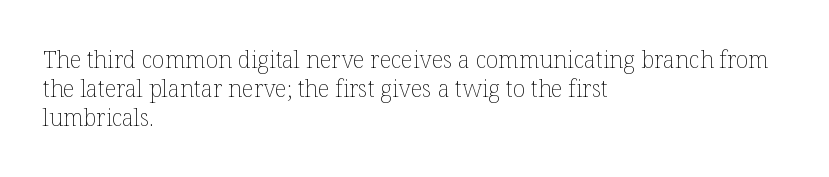
Nothing unusual about the tracking: characters are spaced as the font intends. Caption: multi-line text, flush left, ragged right. How would I describe the line gaps? Plain and ordinary. Unbolded letterforms with no extra heft.
